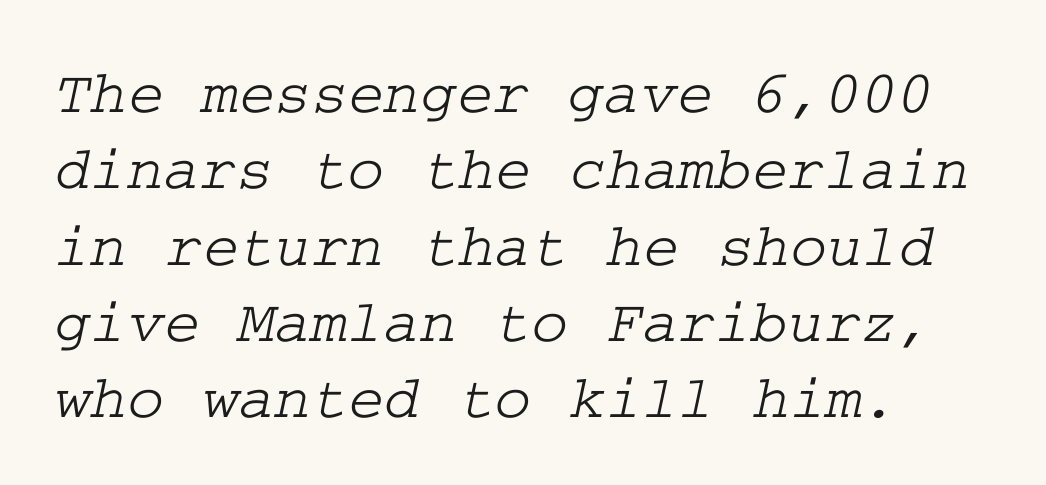
Q: Is the typeface a serif or a sans-serif typeface? A: Serif.
Q: Is the text underlined? A: No.
Q: How is the paragraph aligned? A: Left-aligned.
Q: Is the spacing between letters normal or unusually wide? A: Normal.
Q: Width (condensed, normal, or wide)? A: Wide.
Q: Stroke contrast? A: Low.
Q: x-height? A: Medium.
